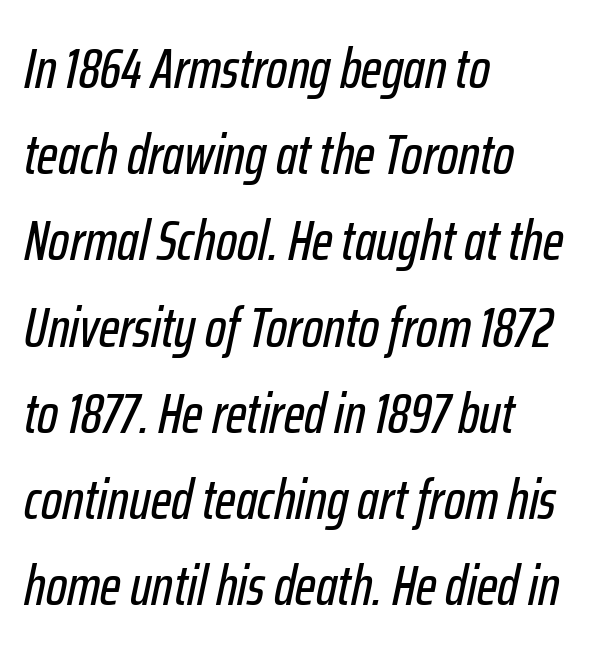
Q: Is the text italic (slanted)? A: Yes, it leans right by about 12 degrees.
Q: Is the text underlined? A: No.
Q: How is the paragraph aligned? A: Left-aligned.
Q: Is the spacing between letters normal or unusually wide? A: Normal.
Q: Is the spacing between lines tight, normal or loose? A: Normal.
Q: Width (condensed, normal, or wide)? A: Condensed.
Q: Stroke contrast? A: Low.
Q: x-height? A: Medium.
Q: Monospaced? A: No.
